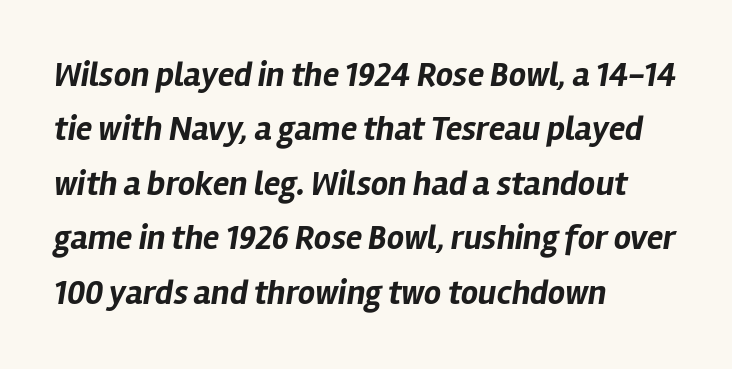
{"italic": "yes", "lean": "right", "slant_degrees": 12, "bold": "yes", "weight": "bold", "width": "normal", "stroke_contrast": "low", "x_height": "medium", "monospaced": "no", "underline": "no", "align": "left", "line_spacing": "normal", "line_spacing_ratio": 1.6, "letter_spacing": "normal", "letter_spacing_em": 0.0, "glyph_px": 34}
